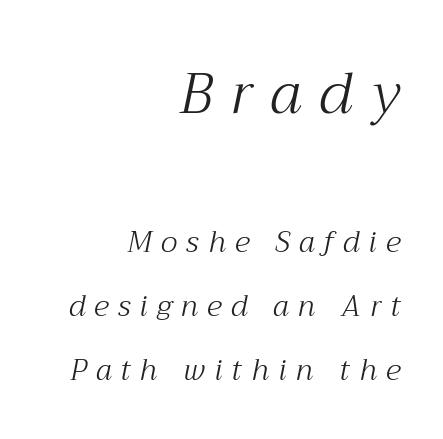
{"serif": "yes", "italic": "yes", "lean": "right", "slant_degrees": 12, "bold": "no", "weight": "light", "width": "normal", "stroke_contrast": "medium", "x_height": "medium", "monospaced": "no", "underline": "no", "align": "right", "line_spacing": "loose", "line_spacing_ratio": 2.2, "letter_spacing": "wide", "letter_spacing_em": 0.32, "larger_block": "first", "size_ratio": 2.0, "glyph_px": 58}
